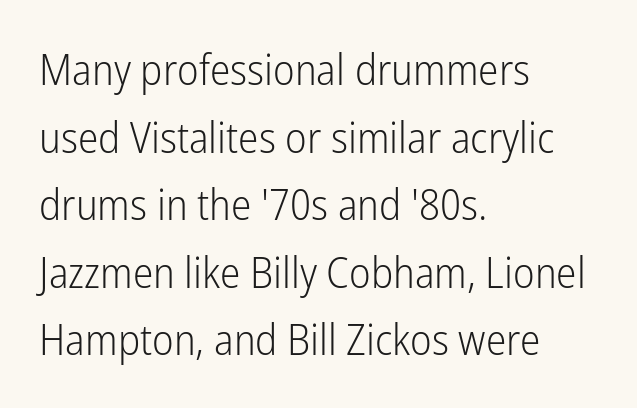
Italic: no, the glyphs are upright roman. The glyphs are unaccompanied by any horizontal stroke below them. Horizontal alignment here is leftward, the default for most running prose. Stems here are at most as thick as an everyday book face. This block has exactly the height ordinary leading produces.
